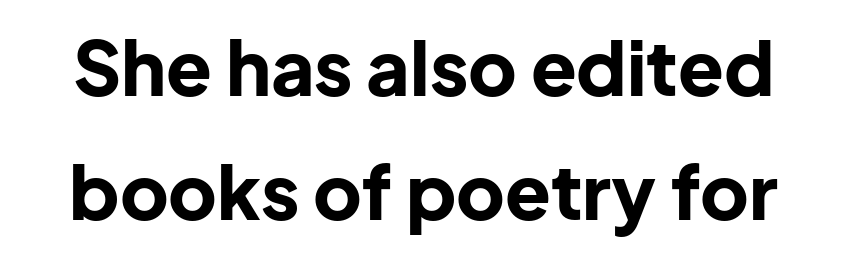
{"serif": "no", "italic": "no", "bold": "yes", "weight": "bold", "width": "normal", "stroke_contrast": "low", "x_height": "medium", "monospaced": "no", "underline": "no", "line_spacing": "normal", "line_spacing_ratio": 1.66, "letter_spacing": "normal", "letter_spacing_em": 0.0, "glyph_px": 75}
